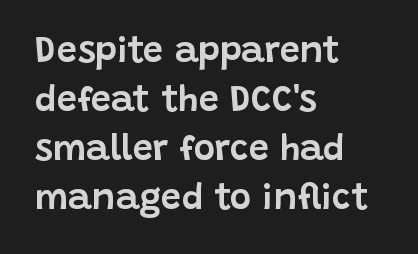
Q: Is the text italic (slanted)? A: No, it is upright.
Q: Is the typeface a serif or a sans-serif typeface? A: Sans-serif.
Q: Is the text underlined? A: No.
Q: How is the paragraph aligned? A: Left-aligned.
Q: Is the spacing between letters normal or unusually wide? A: Normal.
Q: Is the spacing between lines tight, normal or loose? A: Normal.
Q: Width (condensed, normal, or wide)? A: Normal.
Q: Stroke contrast? A: Low.
Q: x-height? A: Large.
Q: Monospaced? A: No.
